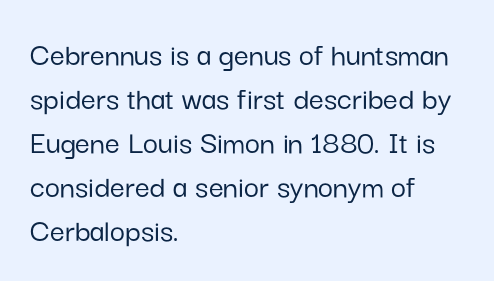
Q: Is the text italic (slanted)? A: No, it is upright.
Q: Is the typeface a serif or a sans-serif typeface? A: Sans-serif.
Q: Is the text underlined? A: No.
Q: How is the paragraph aligned? A: Left-aligned.
Q: Is the spacing between letters normal or unusually wide? A: Normal.
Q: Is the spacing between lines tight, normal or loose? A: Normal.
Q: Width (condensed, normal, or wide)? A: Normal.
Q: Stroke contrast? A: Low.
Q: x-height? A: Medium.
Q: Monospaced? A: No.
